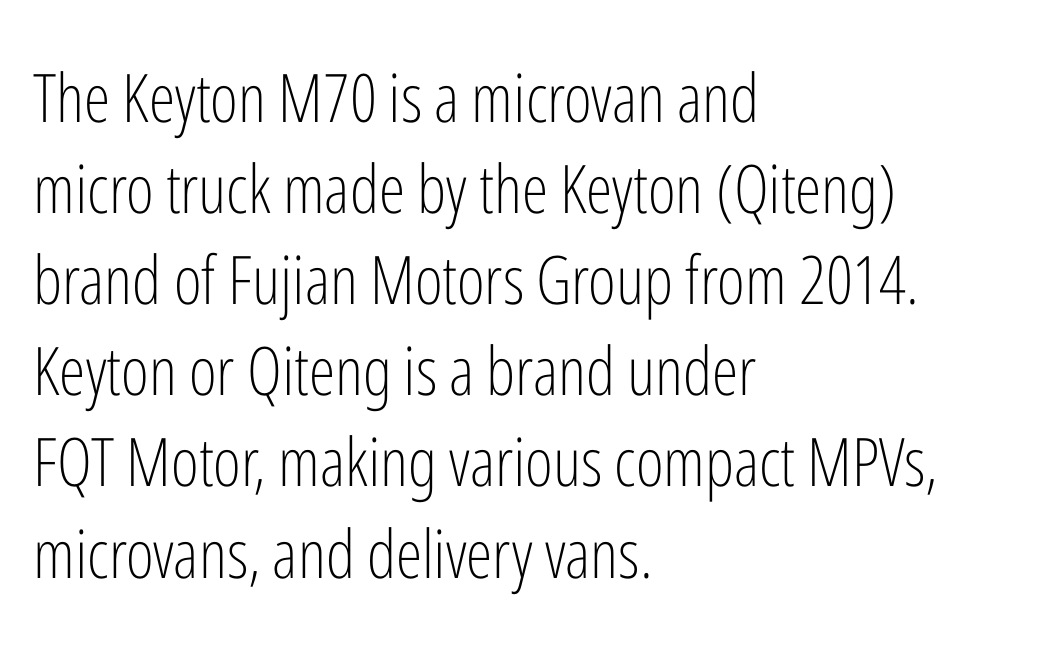
Q: Is the text bold? A: No.
Q: Is the text italic (slanted)? A: No, it is upright.
Q: Is the typeface a serif or a sans-serif typeface? A: Sans-serif.
Q: Is the text underlined? A: No.
Q: How is the paragraph aligned? A: Left-aligned.
Q: Is the spacing between letters normal or unusually wide? A: Normal.
Q: Is the spacing between lines tight, normal or loose? A: Normal.
Q: Width (condensed, normal, or wide)? A: Condensed.
Q: Stroke contrast? A: Low.
Q: x-height? A: Medium.
Q: Monospaced? A: No.
